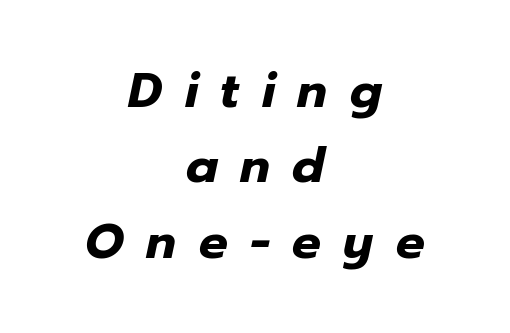
Q: Is the text bold? A: Yes.
Q: Is the text italic (slanted)? A: Yes, it leans right by about 12 degrees.
Q: Is the text underlined? A: No.
Q: How is the paragraph aligned? A: Centered.
Q: Is the spacing between letters normal or unusually wide? A: Unusually wide.
Q: Is the spacing between lines tight, normal or loose? A: Normal.
Q: Width (condensed, normal, or wide)? A: Normal.
Q: Stroke contrast? A: Low.
Q: x-height? A: Medium.
Q: Monospaced? A: No.
